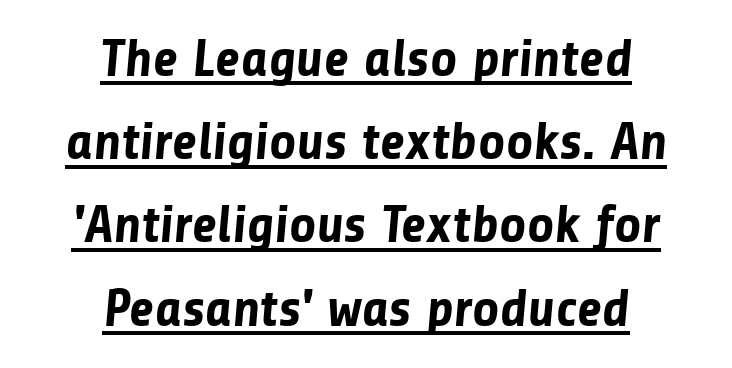
Q: Is the text bold? A: Yes.
Q: Is the typeface a serif or a sans-serif typeface? A: Sans-serif.
Q: Is the text underlined? A: Yes.
Q: How is the paragraph aligned? A: Centered.
Q: Is the spacing between letters normal or unusually wide? A: Normal.
Q: Is the spacing between lines tight, normal or loose? A: Normal.
Q: Width (condensed, normal, or wide)? A: Normal.
Q: Stroke contrast? A: Low.
Q: x-height? A: Medium.
Q: Monospaced? A: No.
